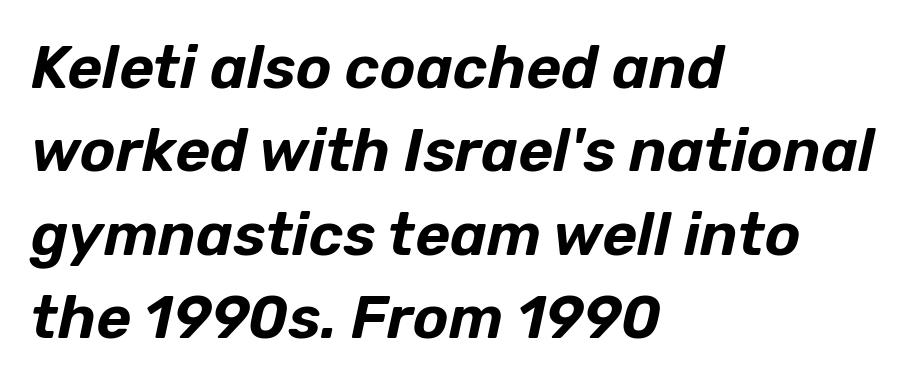
Q: Is the text italic (slanted)? A: Yes, it leans right by about 12 degrees.
Q: Is the text underlined? A: No.
Q: How is the paragraph aligned? A: Left-aligned.
Q: Is the spacing between letters normal or unusually wide? A: Normal.
Q: Is the spacing between lines tight, normal or loose? A: Normal.
Q: Width (condensed, normal, or wide)? A: Normal.
Q: Stroke contrast? A: Low.
Q: x-height? A: Medium.
Q: Monospaced? A: No.
